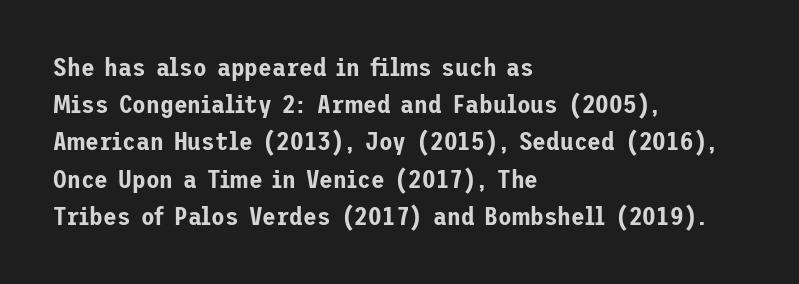
Q: Is the text italic (slanted)? A: No, it is upright.
Q: Is the text underlined? A: No.
Q: How is the paragraph aligned? A: Left-aligned.
Q: Is the spacing between letters normal or unusually wide? A: Normal.
Q: Is the spacing between lines tight, normal or loose? A: Normal.
